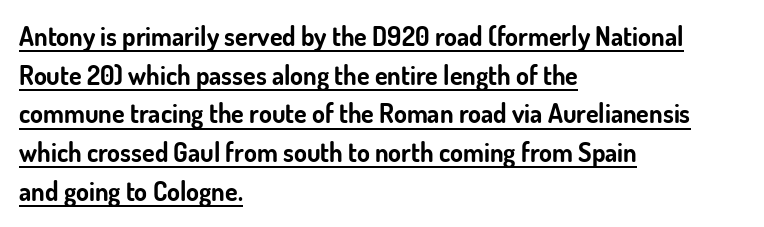
Each word holds together tightly as a unit, with standard inter-letter gaps. The specimen reads as upright at a glance. The strokes are fattened all the way to bold. Does the leading feel generous? No, just average. The lines are quadded left. Does a line run under the words? Yes, clearly.
